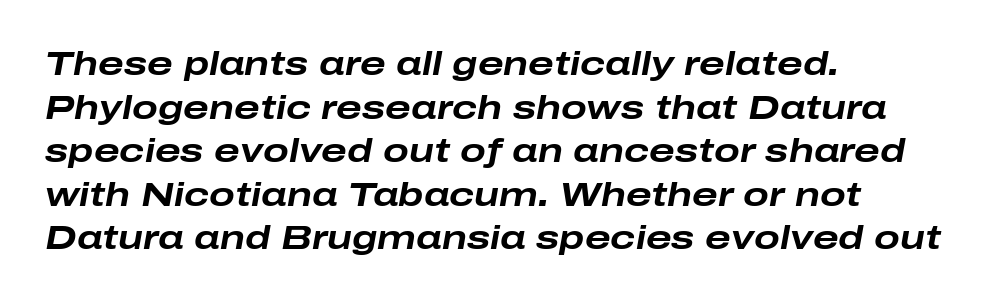
{"italic": "yes", "lean": "right", "slant_degrees": 10, "bold": "yes", "weight": "bold", "width": "wide", "stroke_contrast": "low", "x_height": "medium", "monospaced": "no", "underline": "no", "align": "left", "line_spacing": "normal", "line_spacing_ratio": 1.28, "letter_spacing": "normal", "letter_spacing_em": 0.0, "glyph_px": 34}
